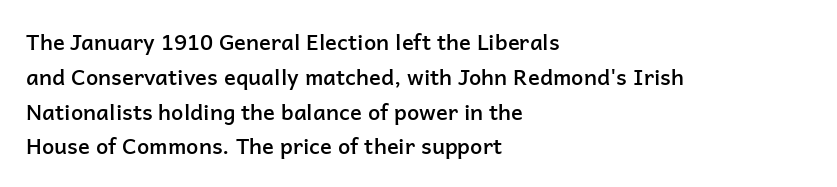
Firm but not heavy-handed strokes: this text is semibold. The specimen omits any rule beneath the text block's lines. Ordinary non-slanted type is in use. Each new line begins a customary step beneath the previous one. The line texture is even and compact thanks to regular tracking.
